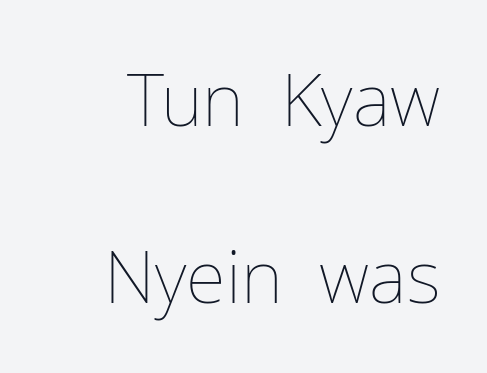
Vertical spacing — loose. No extra ink here — the face is not bold. When letters stand straight like this, we call the style roman or upright. Observe the ordinary spacing: letters are neighbours, not strangers. This rendering features lettering with no underline. Each letter keeps its own natural width here, so spacing adapts to shape.
